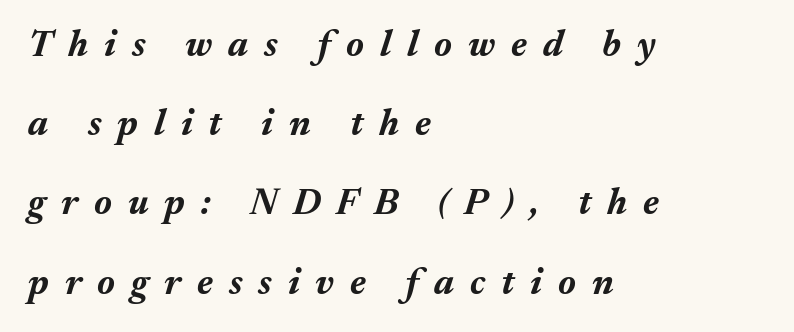
{"italic": "yes", "lean": "right", "slant_degrees": 17, "bold": "yes", "weight": "bold", "width": "normal", "stroke_contrast": "medium", "x_height": "medium", "monospaced": "no", "underline": "no", "align": "left", "line_spacing": "loose", "line_spacing_ratio": 2.14, "letter_spacing": "wide", "letter_spacing_em": 0.43, "glyph_px": 37}
